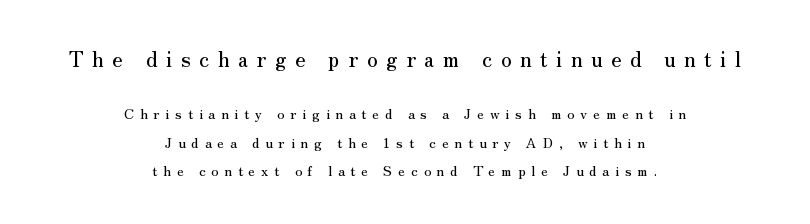
Of the two passages, the one on top uses the larger point size. Reading down the block, each line starts at a different indent, mirrored at its end. One glance says open: line gaps are wider than usual. The tracking reads as deliberately expanded to a designer's eye. A typesetter would mark this as roman, not italic. Bare-footed words on every line.
